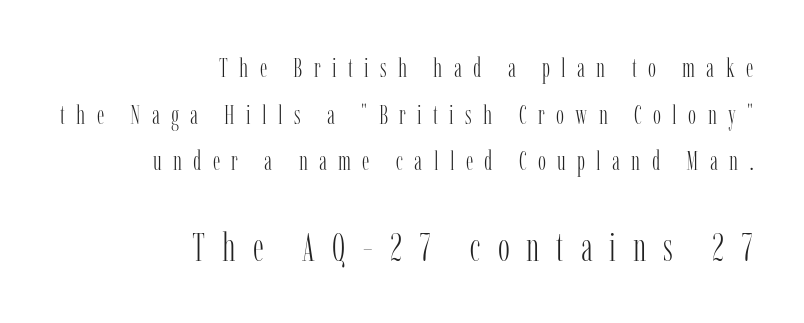
The image shows 40 px light, condensed serif type, upright; set right-aligned, line spacing 1.73x, unusually wide letter spacing (+0.42 em), not underlined; the second (bottom) block is 1.48x larger; low stroke contrast and a medium x-height.
